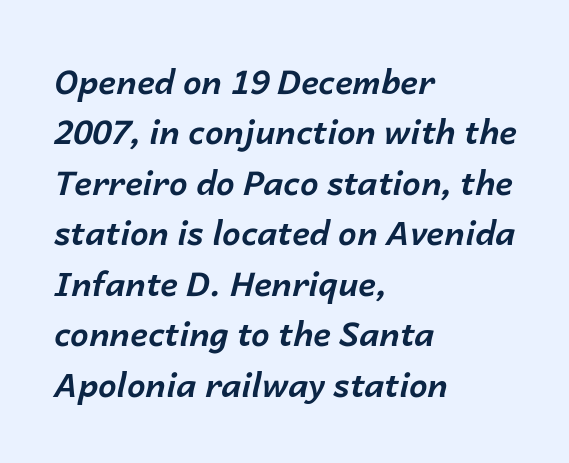
The image shows 33 px bold type, italic (leaning right); set left-aligned, normal line spacing (1.53x), normal letter spacing, not underlined; low stroke contrast and a medium x-height.
